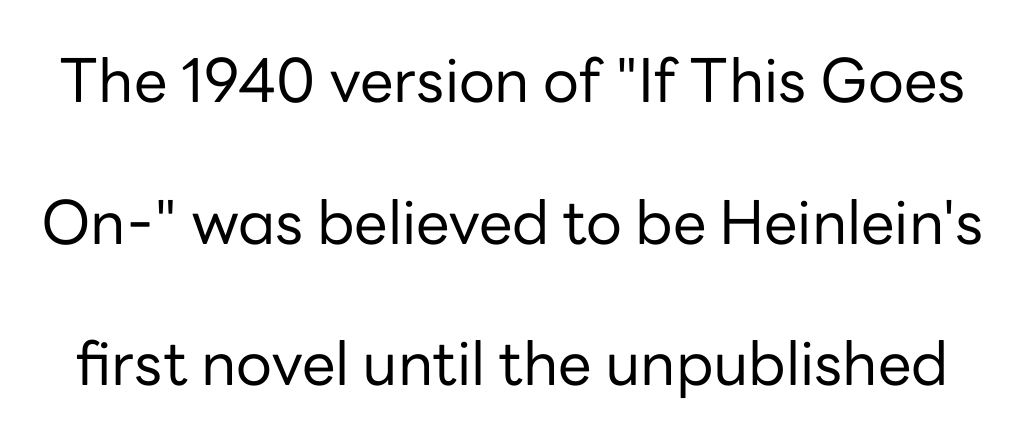
Q: Is the text bold? A: No.
Q: Is the text italic (slanted)? A: No, it is upright.
Q: Is the typeface a serif or a sans-serif typeface? A: Sans-serif.
Q: Is the text underlined? A: No.
Q: Is the spacing between letters normal or unusually wide? A: Normal.
Q: Is the spacing between lines tight, normal or loose? A: Loose.
Q: Width (condensed, normal, or wide)? A: Normal.
Q: Stroke contrast? A: Low.
Q: x-height? A: Medium.
Q: Monospaced? A: No.
